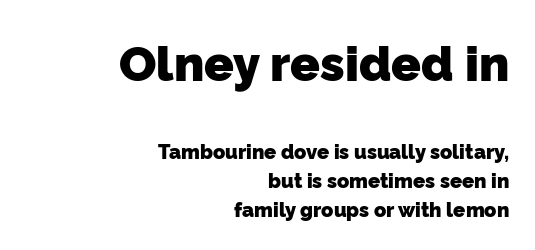
{"serif": "no", "bold": "yes", "weight": "heavy", "width": "normal", "stroke_contrast": "low", "x_height": "medium", "monospaced": "no", "underline": "no", "align": "right", "line_spacing": "normal", "line_spacing_ratio": 1.45, "letter_spacing": "normal", "letter_spacing_em": 0.0, "larger_block": "first", "size_ratio": 2.45, "glyph_px": 49}
